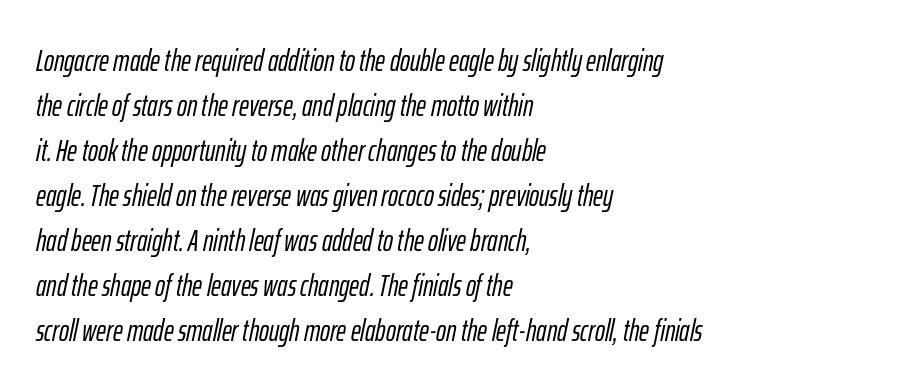
{"italic": "yes", "lean": "right", "slant_degrees": 12, "width": "condensed", "stroke_contrast": "low", "x_height": "medium", "monospaced": "no", "underline": "no", "align": "left", "line_spacing": "normal", "line_spacing_ratio": 1.5, "letter_spacing": "normal", "letter_spacing_em": 0.0, "glyph_px": 30}
